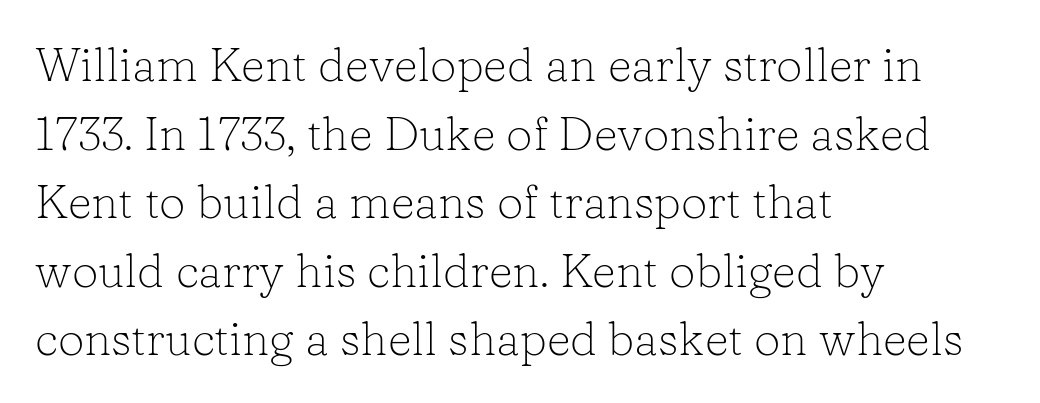
The image shows 47 px light serif type, upright; set left-aligned, normal line spacing (1.46x), normal letter spacing, not underlined; low stroke contrast and a medium x-height.
